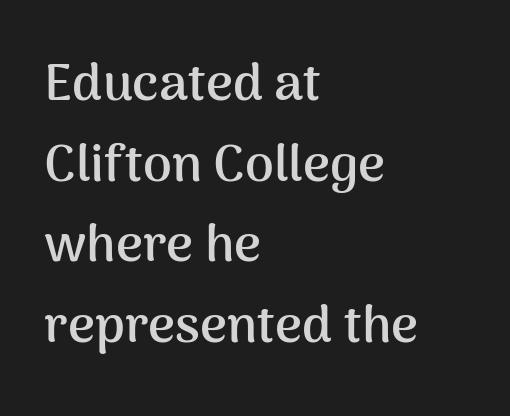
The image shows 52 px semibold sans-serif type, upright; set left-aligned, normal line spacing (1.55x), normal letter spacing, not underlined; medium stroke contrast and a medium x-height.
